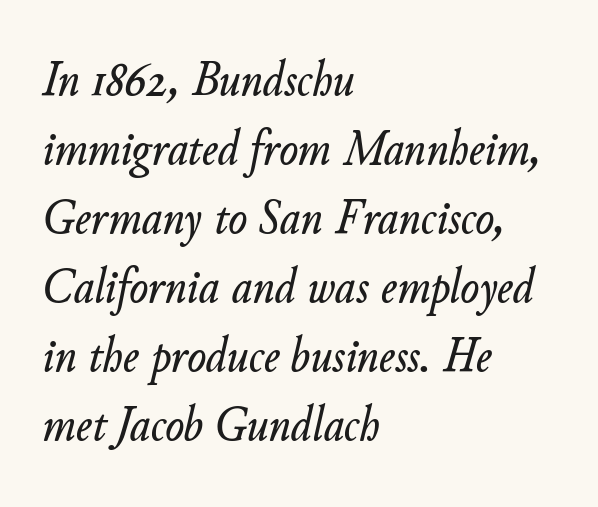
Check under the words: just untouched page. How would I describe the line gaps? Plain and ordinary. You could call the tracking neutral — neither tight nor loose. The face used here is proportionally spaced, like ordinary book or web type.
